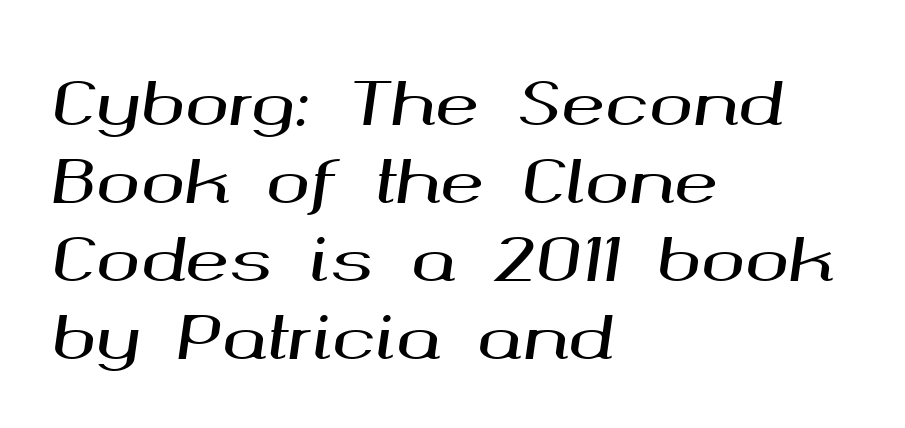
{"italic": "yes", "lean": "right", "slant_degrees": 8, "width": "wide", "stroke_contrast": "medium", "x_height": "medium", "monospaced": "no", "underline": "no", "align": "left", "line_spacing": "normal", "line_spacing_ratio": 1.32, "letter_spacing": "normal", "letter_spacing_em": 0.0, "glyph_px": 59}
